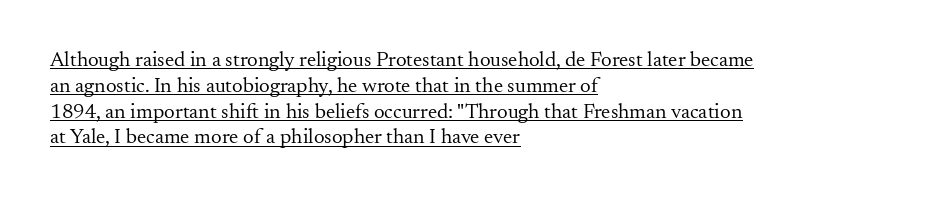
Nope, not italic — everything's standing straight. Compared with a typical body face, this is equally light or lighter still. The line texture is even and compact thanks to regular tracking. The sample's only ornament is a line tracing under the words. A classic flush-left, rag-right setting is used for this passage.
